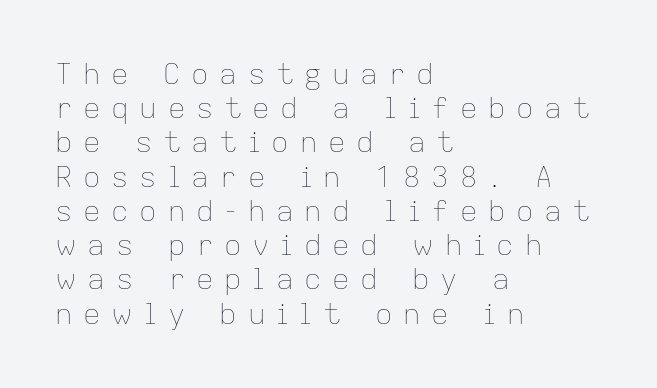
{"italic": "no", "bold": "no", "weight": "thin", "width": "normal", "stroke_contrast": "low", "x_height": "medium", "monospaced": "no", "underline": "no", "align": "left", "line_spacing_ratio": 1.18, "letter_spacing": "wide", "letter_spacing_em": 0.37, "glyph_px": 29}
